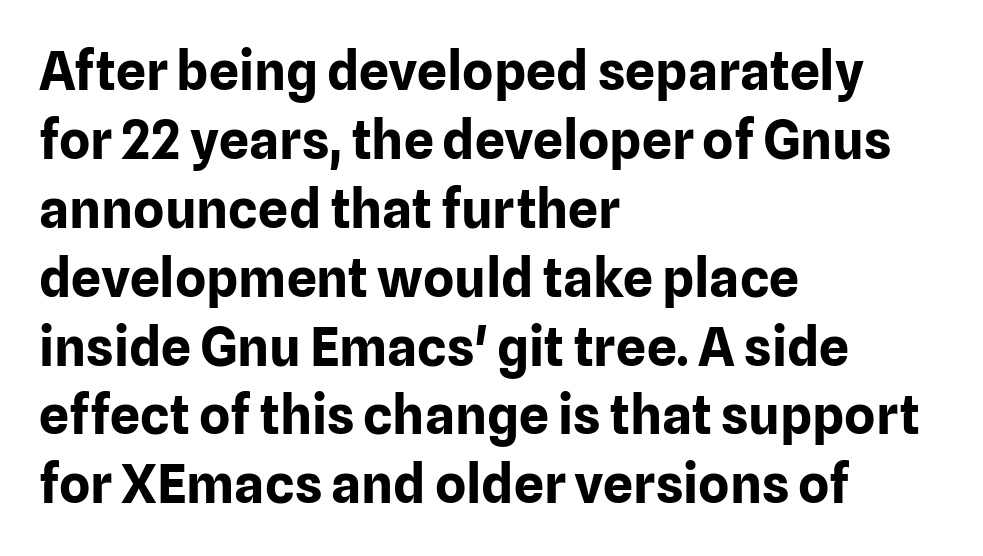
Q: Is the text bold? A: Yes.
Q: Is the text italic (slanted)? A: No, it is upright.
Q: Is the typeface a serif or a sans-serif typeface? A: Sans-serif.
Q: Is the text underlined? A: No.
Q: How is the paragraph aligned? A: Left-aligned.
Q: Is the spacing between letters normal or unusually wide? A: Normal.
Q: Is the spacing between lines tight, normal or loose? A: Normal.
Q: Width (condensed, normal, or wide)? A: Normal.
Q: Stroke contrast? A: Low.
Q: x-height? A: Medium.
Q: Monospaced? A: No.
